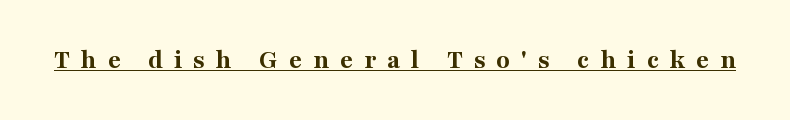
Character widths vary here, with narrow letters taking less room than wide ones. Set as a true bold cut, around the 700 mark. Typographically, this falls in the serif category. Quick note: not italic, upright. Like a heading marked for emphasis, these lines bear an underscore. Each word looks stretched out because of the extra space between its letters.
